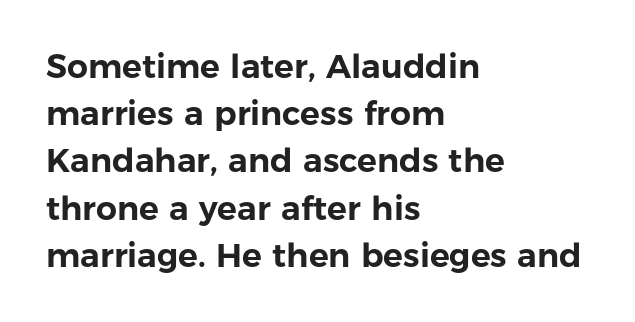
The image shows 33 px sans-serif type, upright; set left-aligned, normal line spacing (1.43x), normal letter spacing, not underlined; low stroke contrast and a medium x-height.
